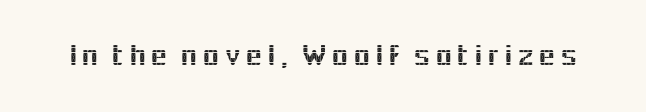
Q: Is the text italic (slanted)? A: No, it is upright.
Q: Is the typeface a serif or a sans-serif typeface? A: Sans-serif.
Q: Is the text underlined? A: No.
Q: Width (condensed, normal, or wide)? A: Normal.
Q: x-height? A: Medium.
Q: Monospaced? A: No.
